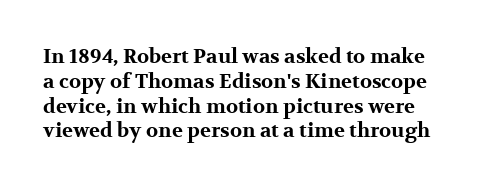
Q: Is the text bold? A: Yes.
Q: Is the text italic (slanted)? A: No, it is upright.
Q: Is the text underlined? A: No.
Q: Is the spacing between letters normal or unusually wide? A: Normal.
